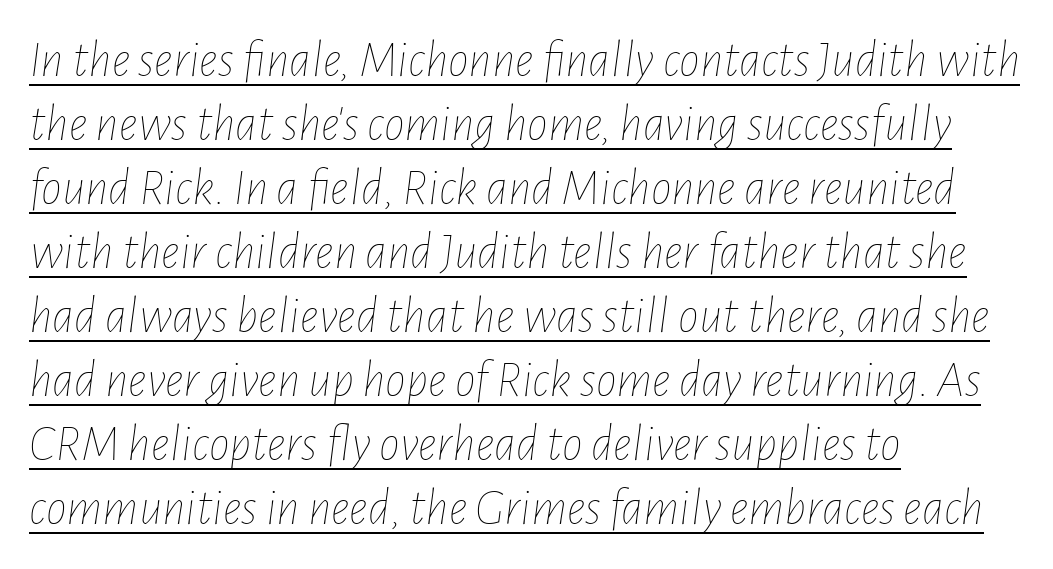
{"italic": "yes", "lean": "right", "slant_degrees": 7, "bold": "no", "weight": "thin", "width": "condensed", "stroke_contrast": "low", "x_height": "medium", "monospaced": "no", "underline": "yes", "align": "left", "line_spacing_ratio": 1.23, "letter_spacing": "normal", "letter_spacing_em": 0.0, "glyph_px": 52}
